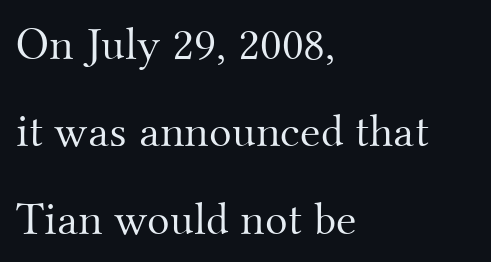
The image shows 47 px light serif type, upright; set left-aligned, line spacing 1.86x, normal letter spacing, not underlined; medium stroke contrast and a small x-height.
